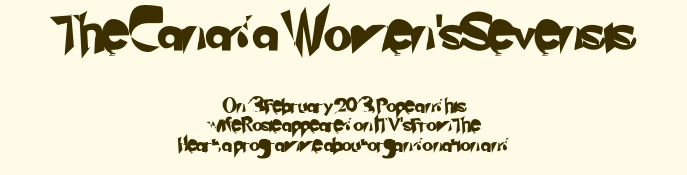
Q: Is the typeface a serif or a sans-serif typeface? A: Sans-serif.
Q: Is the text underlined? A: No.
Q: How is the paragraph aligned? A: Centered.
Q: Is the spacing between letters normal or unusually wide? A: Normal.
Q: Is the spacing between lines tight, normal or loose? A: Normal.
Q: Which block of text is set in a larger size, the first (top) or the second (bottom)? A: The first (top) one.
Q: Width (condensed, normal, or wide)? A: Normal.
Q: Stroke contrast? A: Low.
Q: x-height? A: Small.
Q: Monospaced? A: No.
